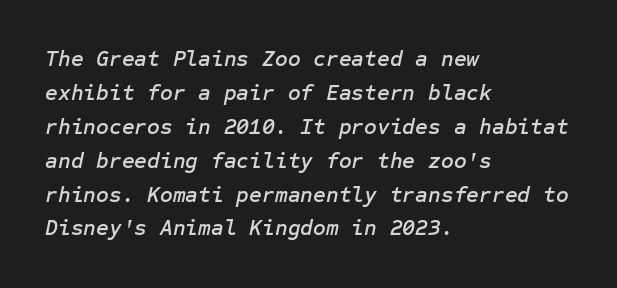
Does the copy run flush right? No — it runs flush left. Spacing between characters is what you'd get straight out of the box. The designer left line spacing at the default. A typesetter would mark this as italic.
